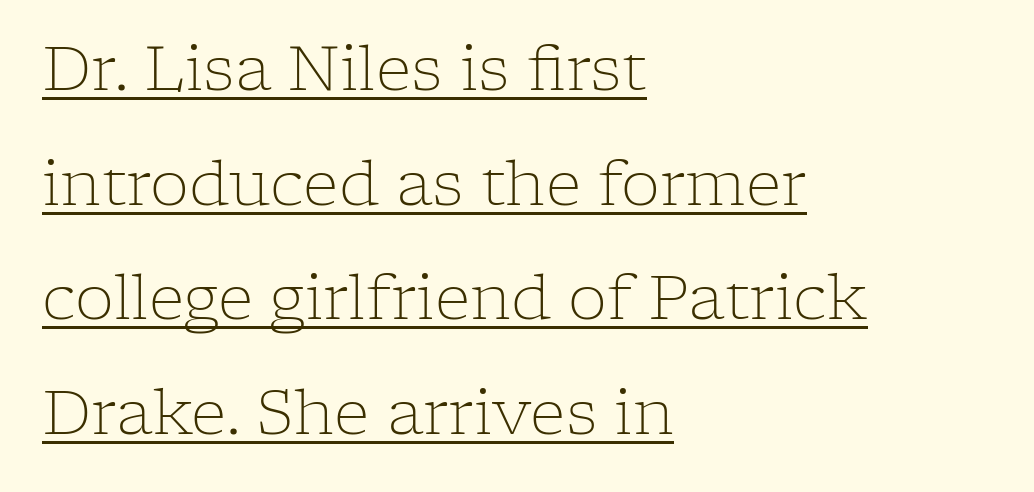
{"serif": "yes", "italic": "no", "bold": "no", "weight": "light", "width": "normal", "stroke_contrast": "low", "x_height": "medium", "monospaced": "no", "underline": "yes", "align": "left", "line_spacing_ratio": 1.85, "letter_spacing": "normal", "letter_spacing_em": 0.0, "glyph_px": 62}
